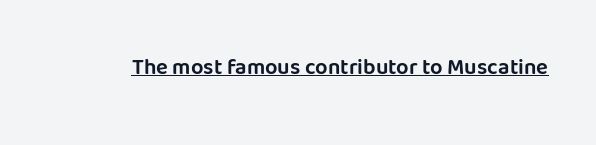
{"italic": "no", "underline": "yes", "letter_spacing": "normal", "letter_spacing_em": 0.0, "glyph_px": 22}
